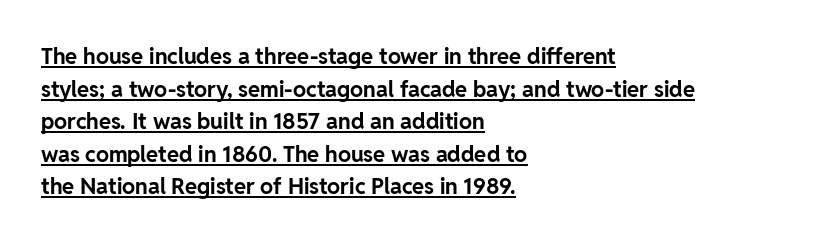
The glyphs are accompanied by a horizontal stroke just below them. Standard letterfit; no display-style spreading of the glyphs. The letters stand straight up with perfectly vertical stems. The lines sit at an ordinary, default distance from one another.
